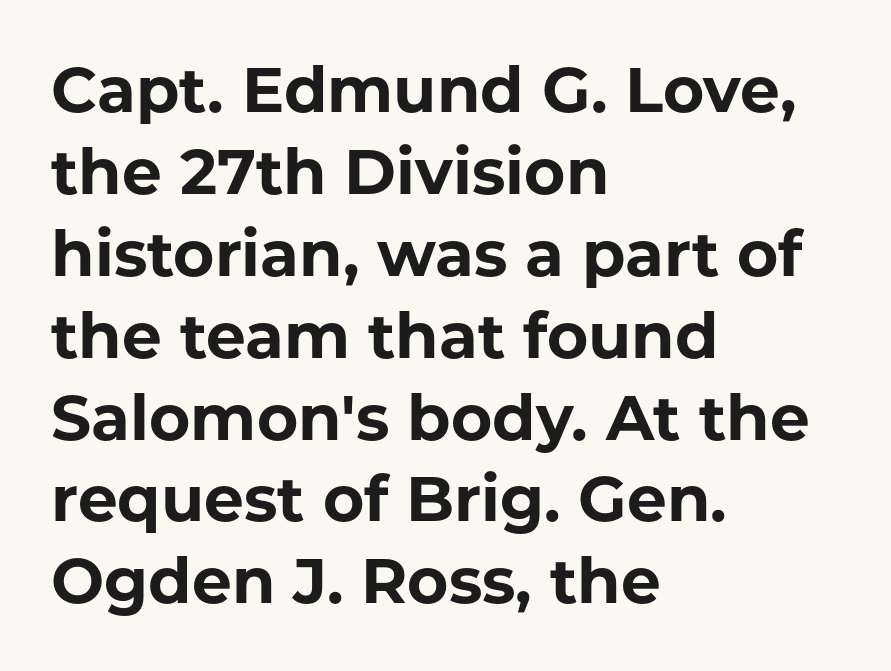
The image shows 63 px bold sans-serif type, upright; set left-aligned, normal line spacing (1.3x), normal letter spacing, not underlined; low stroke contrast and a medium x-height.
